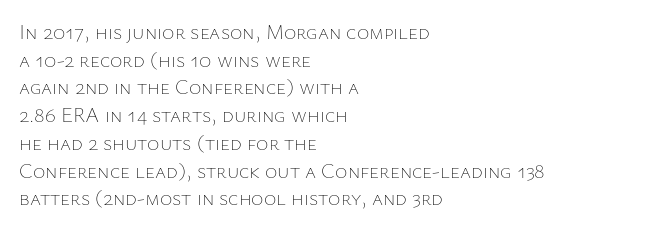
Q: Is the text bold? A: No.
Q: Is the text italic (slanted)? A: No, it is upright.
Q: Is the text underlined? A: No.
Q: How is the paragraph aligned? A: Left-aligned.
Q: Is the spacing between letters normal or unusually wide? A: Normal.
Q: Is the spacing between lines tight, normal or loose? A: Normal.
